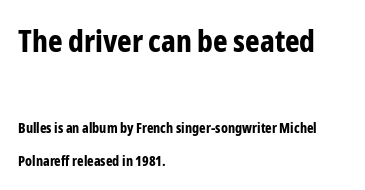
The emphasis by scale lands on block number one, above. Loosely led — the rows are spread out. On the weight axis this lands at bold, roughly 700. Italic: no, the glyphs are upright roman.
